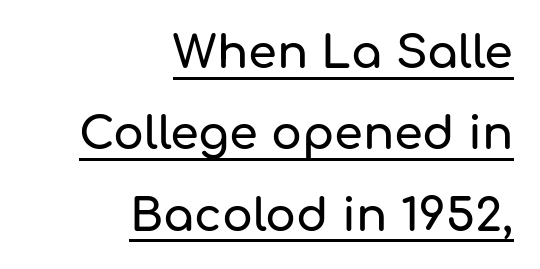
You could not count columns in this text — the font is proportionally spaced. This sample carries an underscore along the baseline area. Italic: no, the glyphs are upright roman. Is this a sans? Yes — the strokes have no serifs. Words appear dense and cohesive because spacing is normal.
